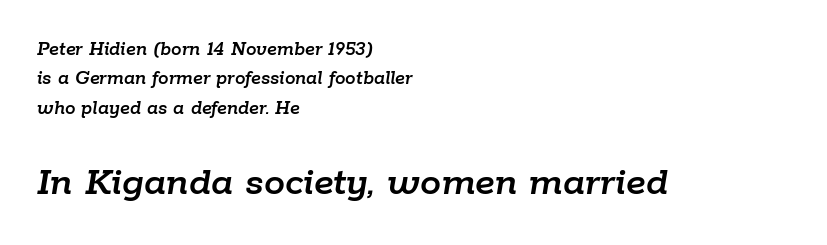
{"italic": "yes", "lean": "right", "slant_degrees": 9, "width": "normal", "stroke_contrast": "low", "x_height": "medium", "monospaced": "no", "underline": "no", "align": "left", "line_spacing": "normal", "line_spacing_ratio": 1.4, "letter_spacing": "normal", "letter_spacing_em": 0.0, "larger_block": "second", "size_ratio": 2.0, "glyph_px": 42}
